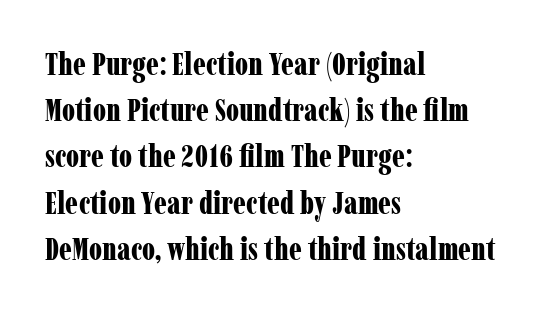
Q: Is the text bold? A: Yes.
Q: Is the text italic (slanted)? A: No, it is upright.
Q: Is the typeface a serif or a sans-serif typeface? A: Serif.
Q: Is the text underlined? A: No.
Q: How is the paragraph aligned? A: Left-aligned.
Q: Is the spacing between letters normal or unusually wide? A: Normal.
Q: Is the spacing between lines tight, normal or loose? A: Normal.
Q: Width (condensed, normal, or wide)? A: Condensed.
Q: Stroke contrast? A: Low.
Q: x-height? A: Medium.
Q: Monospaced? A: No.
